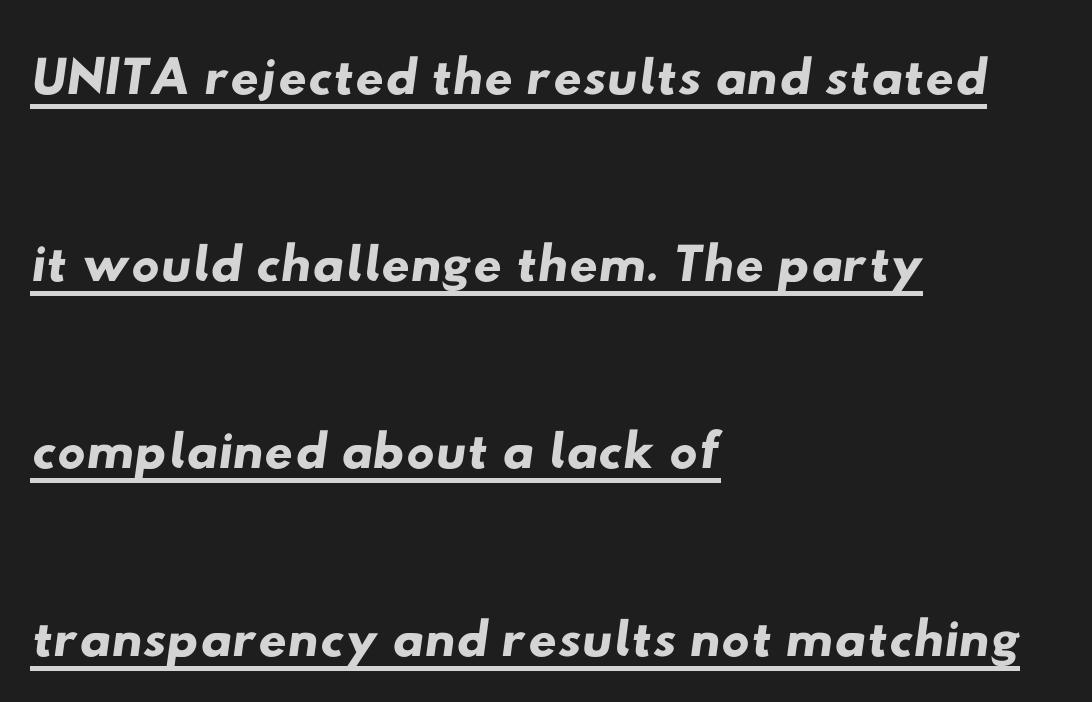
{"serif": "no", "width": "wide", "stroke_contrast": "low", "x_height": "small", "monospaced": "no", "underline": "yes", "align": "left", "line_spacing": "loose", "line_spacing_ratio": 2.37, "letter_spacing": "normal", "letter_spacing_em": 0.0, "glyph_px": 79}
